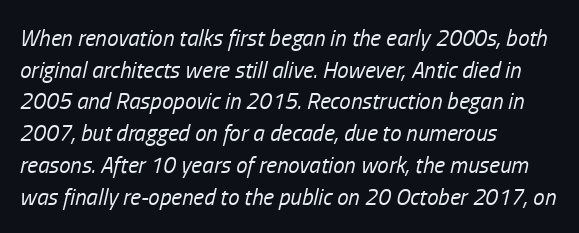
{"italic": "yes", "lean": "right", "slant_degrees": 13, "bold": "no", "underline": "no", "align": "left", "line_spacing": "normal", "line_spacing_ratio": 1.38, "letter_spacing": "normal", "letter_spacing_em": 0.0, "glyph_px": 23}
